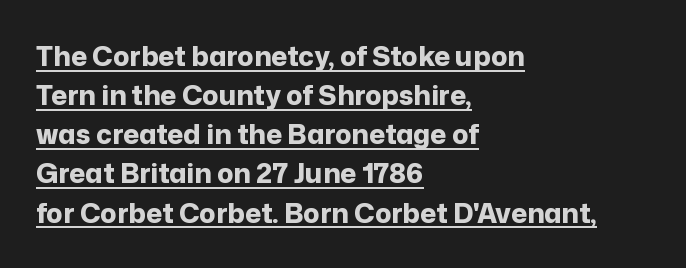
Q: Is the text bold? A: Yes.
Q: Is the text italic (slanted)? A: No, it is upright.
Q: Is the text underlined? A: Yes.
Q: How is the paragraph aligned? A: Left-aligned.
Q: Is the spacing between letters normal or unusually wide? A: Normal.
Q: Is the spacing between lines tight, normal or loose? A: Normal.
